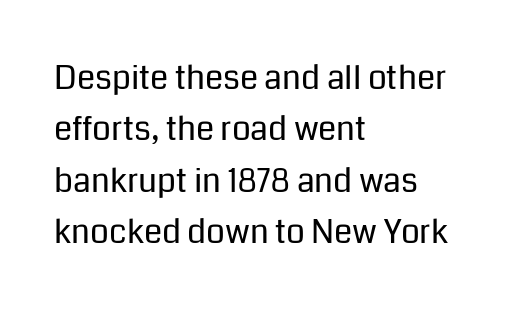
The image shows 33 px regular-weight sans-serif type, upright; set left-aligned, normal line spacing (1.56x), normal letter spacing, not underlined; low stroke contrast and a medium x-height.
